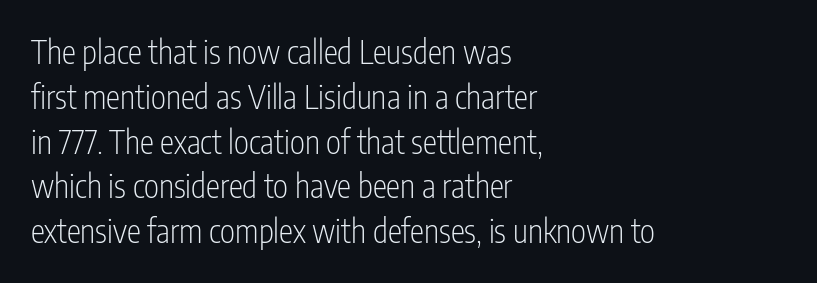
The image shows 32 px light, condensed sans-serif type, upright; set left-aligned, normal line spacing (1.4x), normal letter spacing, not underlined; low stroke contrast and a medium x-height.
